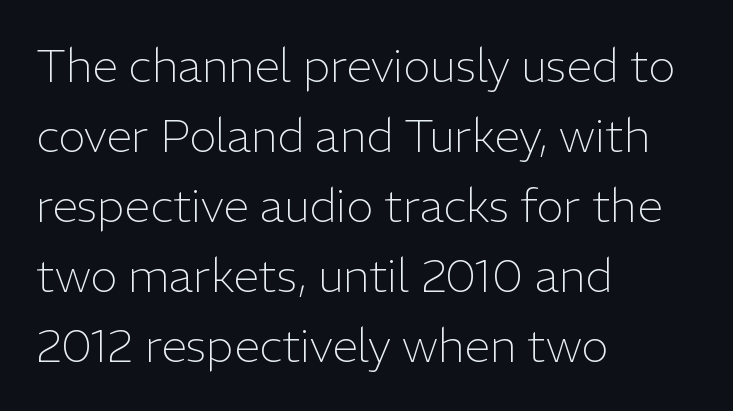
The letterforms sit at book weight or below. One glance says typical: line gaps are just what's usual. Glance below the letters and you will spot only blank space. Italic: no, the glyphs are upright roman.
